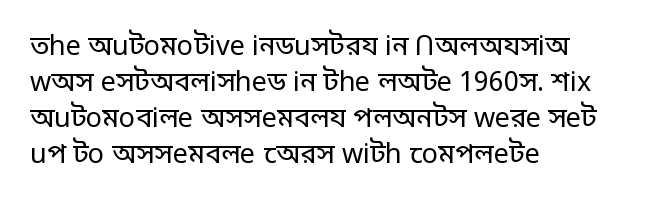
A clean baseline with only descenders dipping below it. The letters stand upright; this is a roman face. The letterforms sit shoulder to shoulder at normal distance. The compositor pushed each line to the left boundary.
